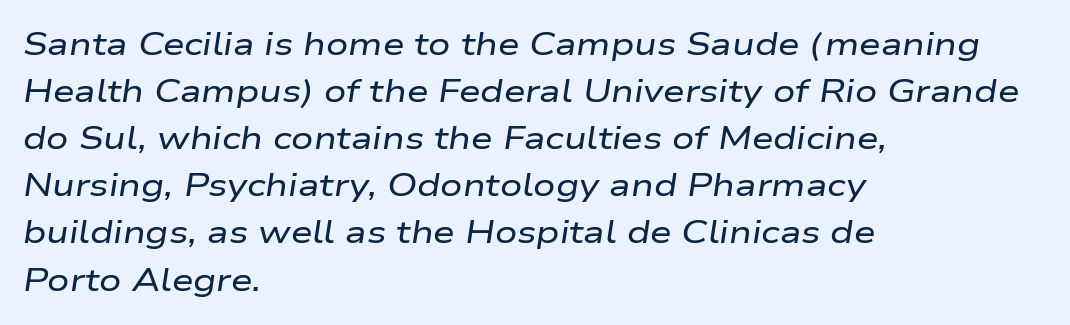
The image shows 31 px wide type, italic (leaning right); set left-aligned, normal line spacing (1.52x), normal letter spacing, not underlined; low stroke contrast and a medium x-height.
